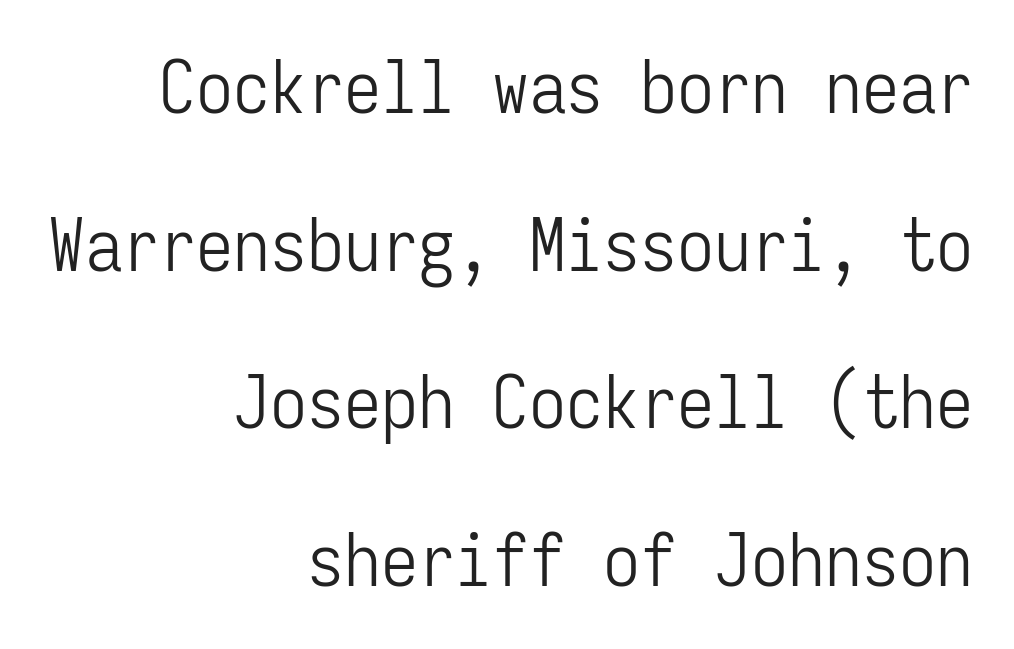
Q: Is the text bold? A: No.
Q: Is the text italic (slanted)? A: No, it is upright.
Q: Is the typeface a serif or a sans-serif typeface? A: Sans-serif.
Q: Is the text underlined? A: No.
Q: How is the paragraph aligned? A: Right-aligned.
Q: Is the spacing between letters normal or unusually wide? A: Normal.
Q: Is the spacing between lines tight, normal or loose? A: Loose.
Q: Width (condensed, normal, or wide)? A: Condensed.
Q: Stroke contrast? A: Low.
Q: x-height? A: Medium.
Q: Monospaced? A: Yes.
